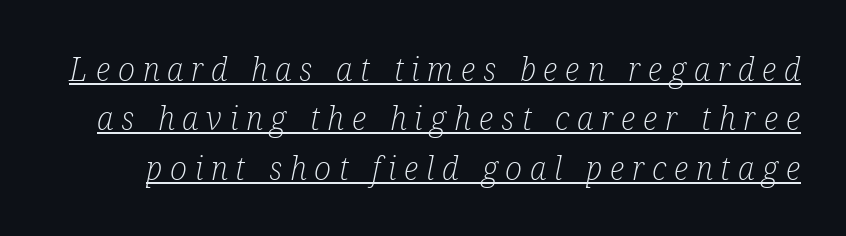
Q: Is the text bold? A: No.
Q: Is the text italic (slanted)? A: Yes, it leans right by about 12 degrees.
Q: Is the typeface a serif or a sans-serif typeface? A: Serif.
Q: Is the text underlined? A: Yes.
Q: Is the spacing between letters normal or unusually wide? A: Unusually wide.
Q: Is the spacing between lines tight, normal or loose? A: Normal.
Q: Width (condensed, normal, or wide)? A: Condensed.
Q: Stroke contrast? A: Low.
Q: x-height? A: Medium.
Q: Monospaced? A: No.
